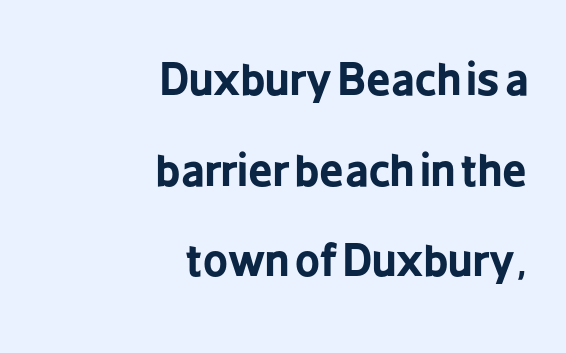
The image shows 43 px bold, condensed sans-serif type, upright; set right-aligned, loose line spacing (2.11x), normal letter spacing, not underlined; low stroke contrast and a medium x-height.
